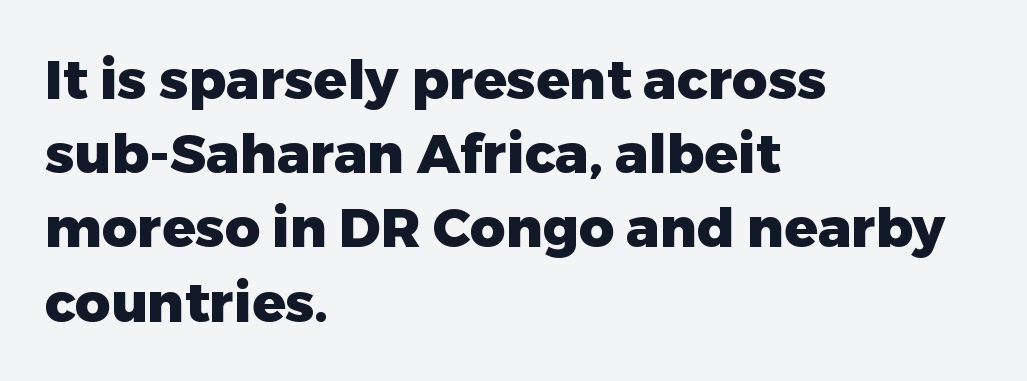
A typesetter would call this zero additional tracking. The sample has been set heavy, in full bold. Spacing verdict: proportional, widths tailored to each character. The designer left line spacing at the default. Only glyphs here, with clear space below each row.
